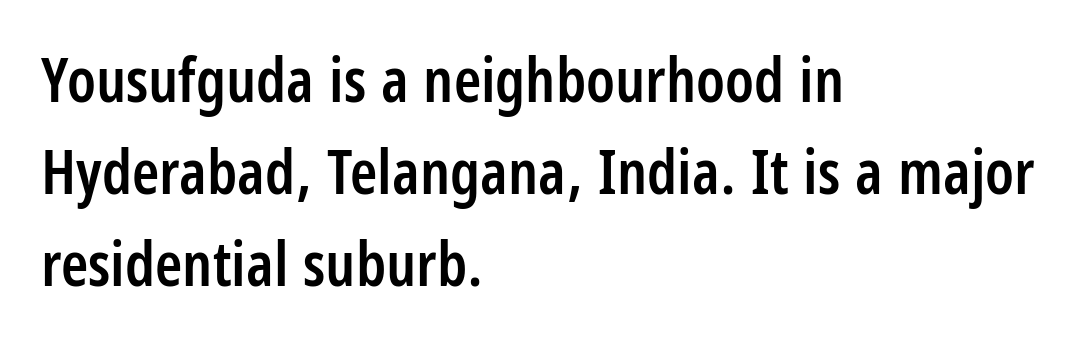
{"serif": "no", "italic": "no", "bold": "semi", "weight": "semibold", "width": "condensed", "stroke_contrast": "low", "x_height": "large", "monospaced": "no", "underline": "no", "align": "left", "line_spacing": "normal", "line_spacing_ratio": 1.48, "letter_spacing": "normal", "letter_spacing_em": 0.0, "glyph_px": 62}
